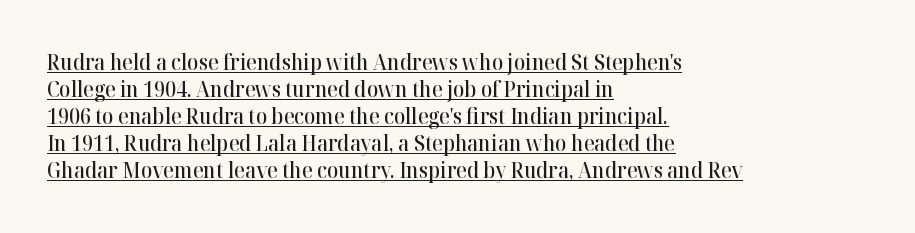
Q: Is the text bold? A: Semi-bold.
Q: Is the text italic (slanted)? A: No, it is upright.
Q: Is the text underlined? A: Yes.
Q: How is the paragraph aligned? A: Left-aligned.
Q: Is the spacing between letters normal or unusually wide? A: Normal.
Q: Is the spacing between lines tight, normal or loose? A: Normal.
